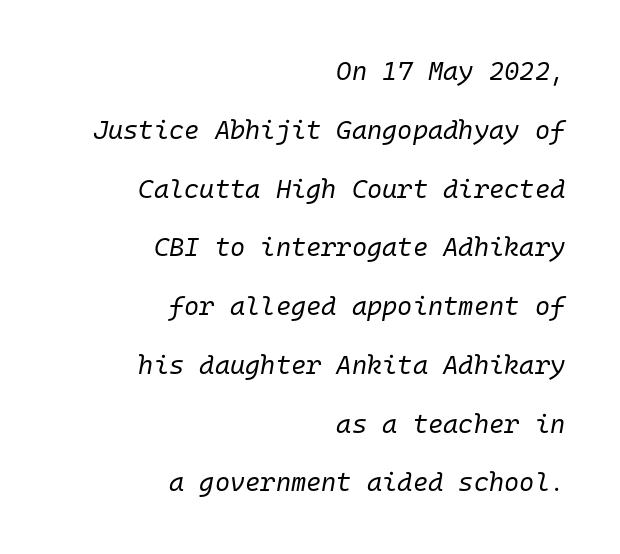
The image shows 26 px text type, italic (leaning right); set right-aligned, loose line spacing (2.26x), normal letter spacing, not underlined.
